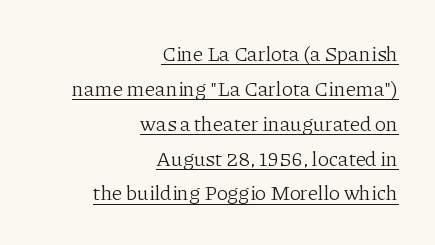
The image shows 21 px text type, upright; set right-aligned, normal line spacing (1.66x), normal letter spacing, underlined.
